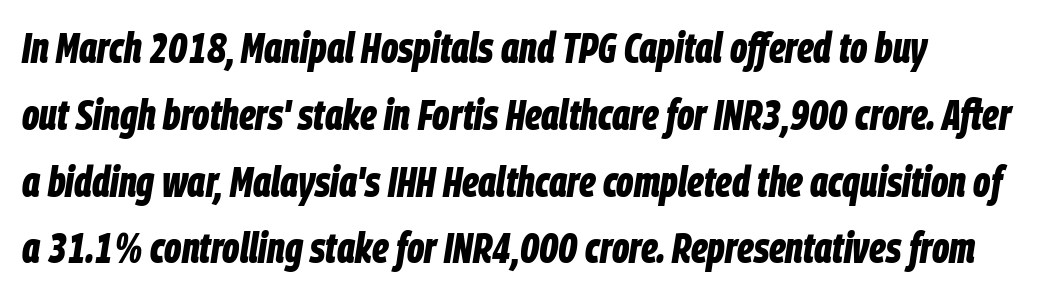
{"italic": "yes", "lean": "right", "slant_degrees": 9, "bold": "yes", "weight": "bold", "width": "condensed", "stroke_contrast": "low", "x_height": "large", "monospaced": "no", "underline": "no", "line_spacing": "normal", "line_spacing_ratio": 1.59, "letter_spacing": "normal", "letter_spacing_em": 0.0, "glyph_px": 42}
